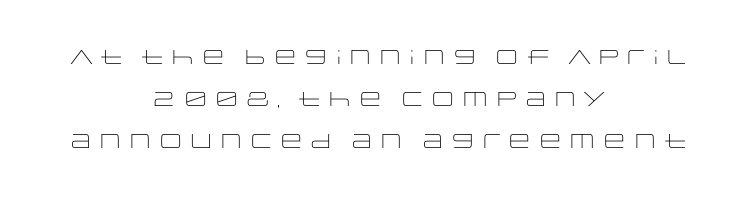
Q: Is the text bold? A: No.
Q: Is the text italic (slanted)? A: No, it is upright.
Q: Is the text underlined? A: No.
Q: How is the paragraph aligned? A: Centered.
Q: Is the spacing between letters normal or unusually wide? A: Normal.
Q: Is the spacing between lines tight, normal or loose? A: Loose.
